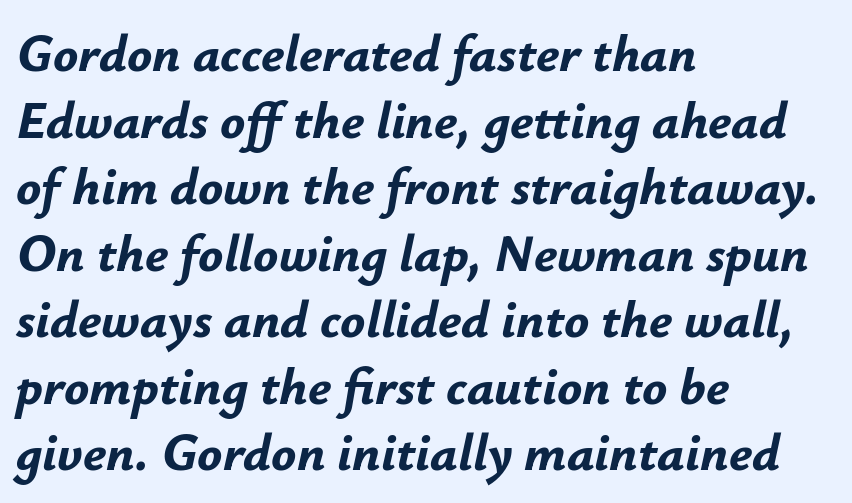
Q: Is the text bold? A: Yes.
Q: Is the text italic (slanted)? A: Yes, it leans right by about 12 degrees.
Q: Is the text underlined? A: No.
Q: How is the paragraph aligned? A: Left-aligned.
Q: Is the spacing between letters normal or unusually wide? A: Normal.
Q: Is the spacing between lines tight, normal or loose? A: Normal.
Q: Width (condensed, normal, or wide)? A: Normal.
Q: Stroke contrast? A: Low.
Q: x-height? A: Small.
Q: Monospaced? A: No.
